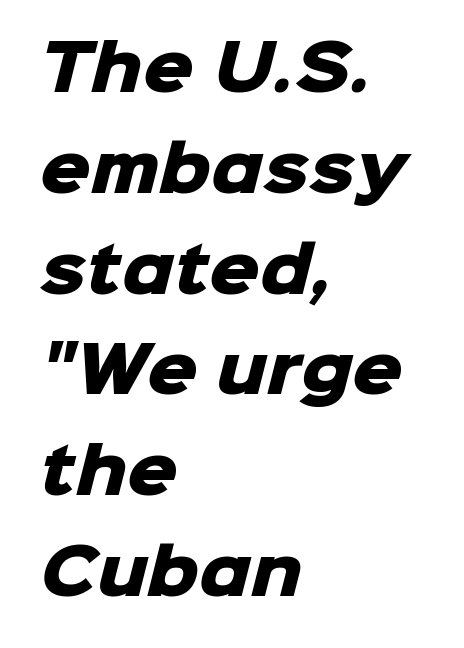
Q: Is the text bold? A: Yes.
Q: Is the typeface a serif or a sans-serif typeface? A: Sans-serif.
Q: Is the text underlined? A: No.
Q: How is the paragraph aligned? A: Left-aligned.
Q: Is the spacing between letters normal or unusually wide? A: Normal.
Q: Is the spacing between lines tight, normal or loose? A: Normal.
Q: Width (condensed, normal, or wide)? A: Normal.
Q: Stroke contrast? A: Low.
Q: x-height? A: Medium.
Q: Monospaced? A: No.
